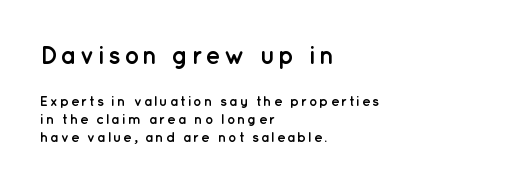
The letters stand straight up with perfectly vertical stems. Quick note: interline space is typical. Size hierarchy here favors the leading block over the trailing one. Rule under the text: the space is simply empty. The text block is weighted toward the left margin, trailing off unevenly rightward.
